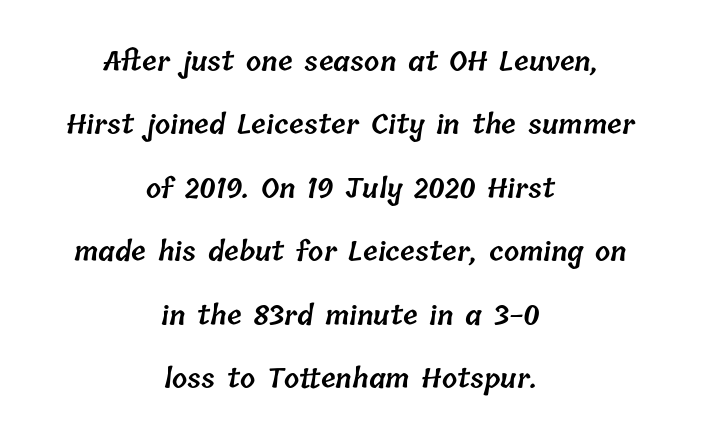
{"bold": "semi", "underline": "no", "align": "center", "line_spacing": "loose", "line_spacing_ratio": 2.35, "letter_spacing": "normal", "letter_spacing_em": 0.0, "glyph_px": 27}
